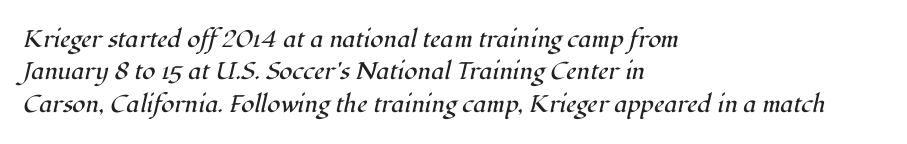
The image shows 24 px text type, italic (leaning right); set left-aligned, normal line spacing (1.35x), normal letter spacing, not underlined.
